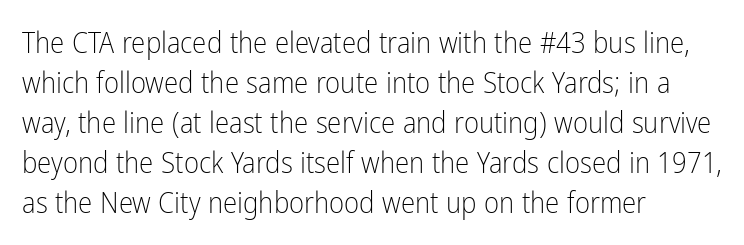
Q: Is the text bold? A: No.
Q: Is the text italic (slanted)? A: No, it is upright.
Q: Is the typeface a serif or a sans-serif typeface? A: Sans-serif.
Q: Is the text underlined? A: No.
Q: How is the paragraph aligned? A: Left-aligned.
Q: Is the spacing between letters normal or unusually wide? A: Normal.
Q: Is the spacing between lines tight, normal or loose? A: Normal.
Q: Width (condensed, normal, or wide)? A: Condensed.
Q: Stroke contrast? A: Low.
Q: x-height? A: Medium.
Q: Monospaced? A: No.
